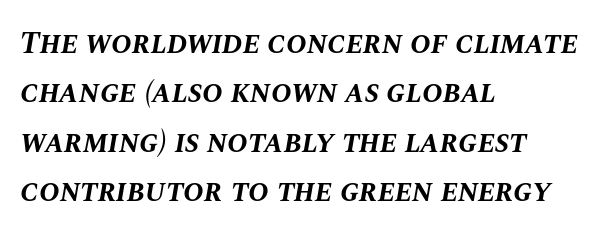
The image shows 31 px bold type, italic (leaning right); set left-aligned, normal line spacing (1.59x), normal letter spacing, not underlined; medium stroke contrast and a large x-height.
